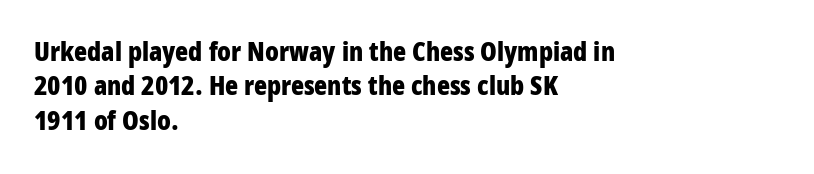
Q: Is the text bold? A: Yes.
Q: Is the text italic (slanted)? A: No, it is upright.
Q: Is the text underlined? A: No.
Q: How is the paragraph aligned? A: Left-aligned.
Q: Is the spacing between letters normal or unusually wide? A: Normal.
Q: Is the spacing between lines tight, normal or loose? A: Normal.
